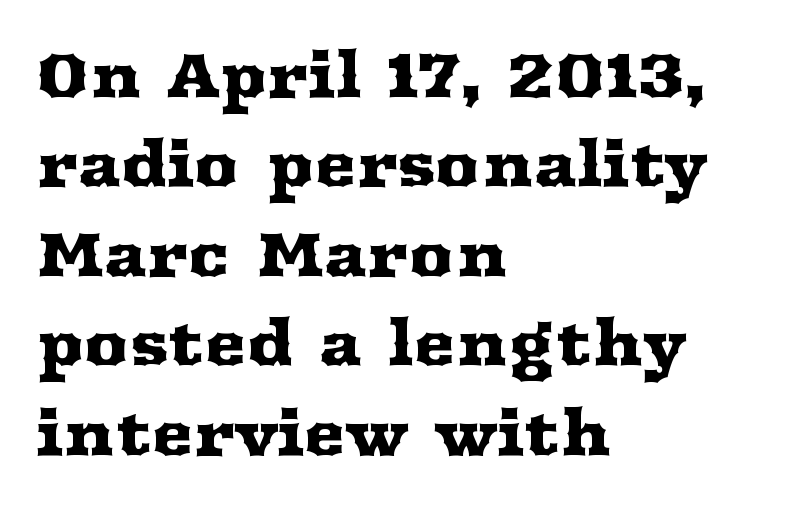
Successive baselines arrive at the customary interval. Layout note: lines flush left. The string is rendered with underlining switched off. The type sits square on the baseline with zero lean. How are the letters spaced? Ordinarily, with no added tracking.
